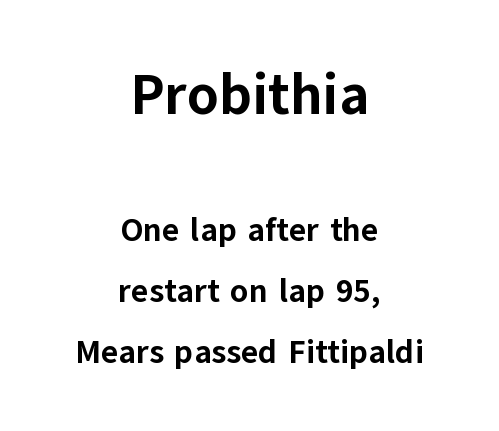
The composition opens big and finishes small. Words appear dense and cohesive because spacing is normal. Do the characters align in a grid? No, the font is proportional. Its strokes are broad and dark, the hallmark of bold type. The passage shown is typeset with a sans-serif family. Every stem runs plumb, perpendicular to the baseline.
